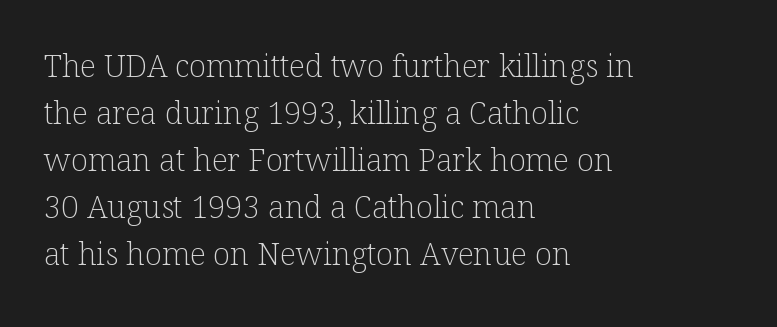
The image shows 31 px light serif type, upright; set left-aligned, normal line spacing (1.52x), normal letter spacing, not underlined; low stroke contrast and a medium x-height.
